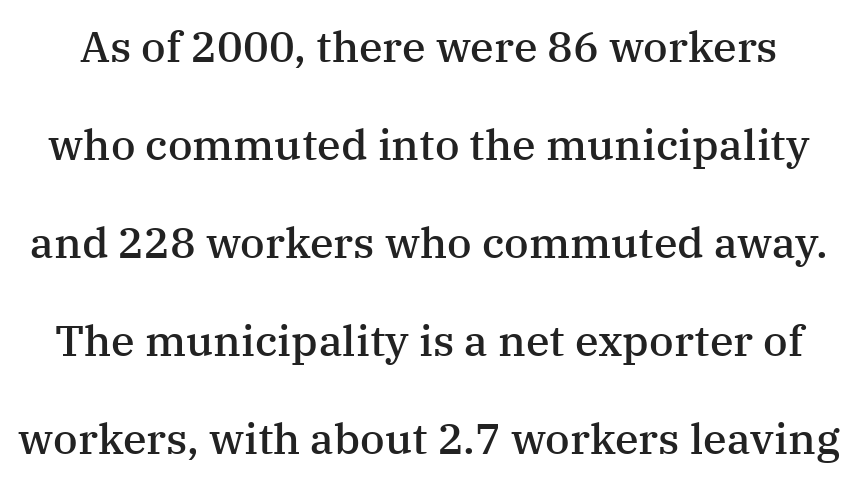
Look at the tracking — it's just the regular setting, nothing added. What's the leading like? Stretched, with rows far apart. Look at the bottom of the vertical strokes: they flare into serifs here. This sample has the flowing, uneven cadence of proportional lettering.
